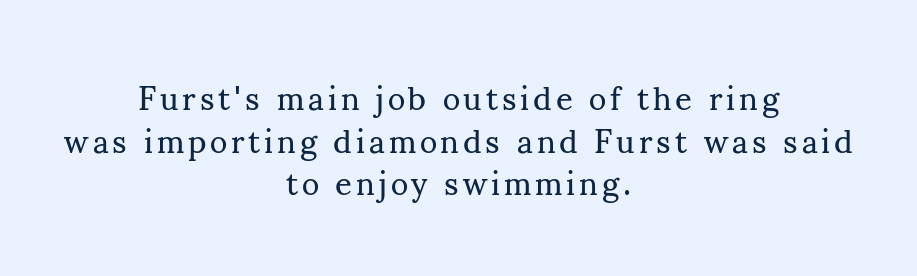
Q: Is the text bold? A: No.
Q: Is the text italic (slanted)? A: No, it is upright.
Q: Is the typeface a serif or a sans-serif typeface? A: Serif.
Q: Is the text underlined? A: No.
Q: How is the paragraph aligned? A: Centered.
Q: Is the spacing between lines tight, normal or loose? A: Normal.
Q: Width (condensed, normal, or wide)? A: Normal.
Q: Stroke contrast? A: Medium.
Q: x-height? A: Small.
Q: Monospaced? A: No.
